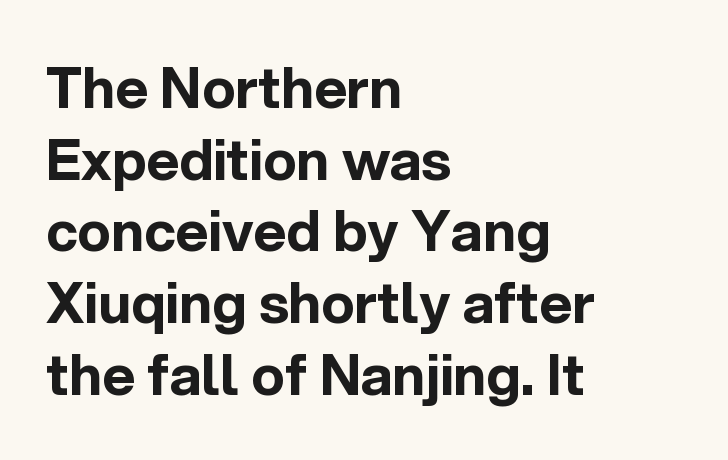
The image shows 56 px bold sans-serif type, upright; set left-aligned, normal line spacing (1.28x), normal letter spacing, not underlined; a medium x-height.
